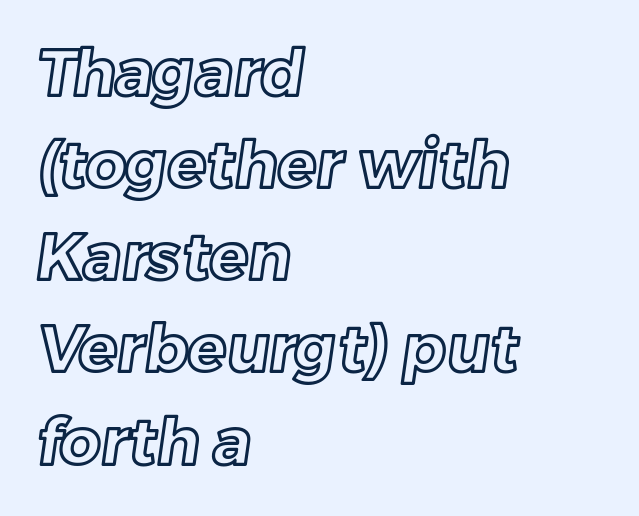
Look at the tracking — it's just the regular setting, nothing added. Students, observe: this is what conventionally led text looks like. This sample has the flowing, uneven cadence of proportional lettering. Visually the block forms a straight wall on the left and a jagged coastline on the right. Check under the words: just untouched page.
